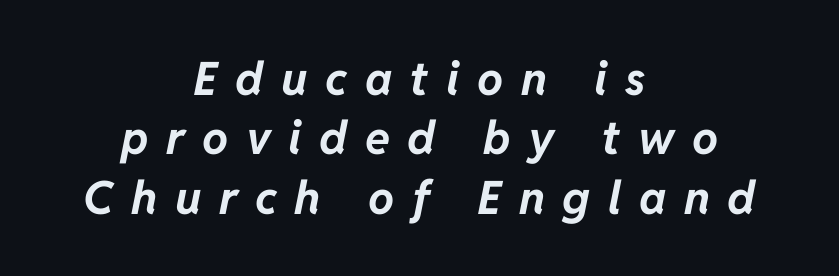
The image shows 46 px bold type, italic (leaning right); set centered, normal line spacing (1.29x), unusually wide letter spacing (+0.38 em), not underlined; low stroke contrast and a medium x-height.
